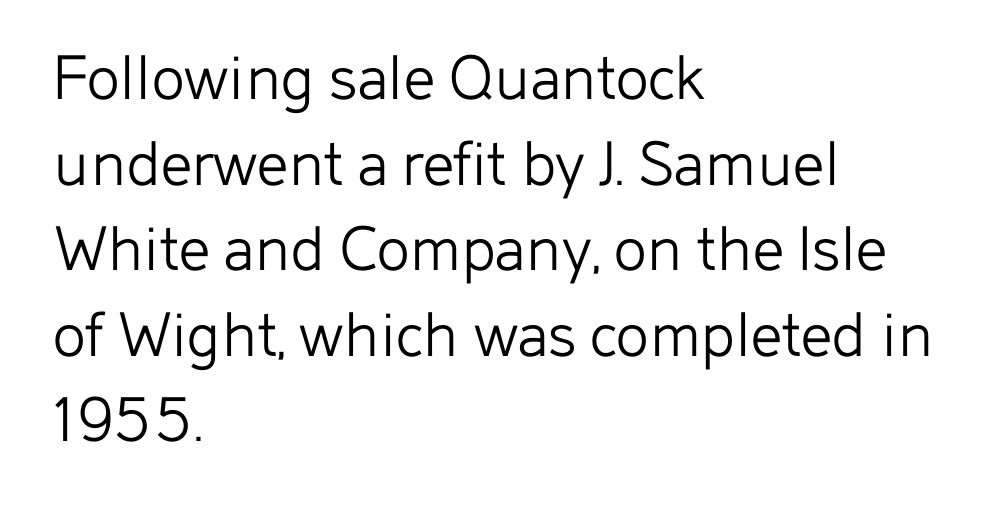
{"serif": "no", "italic": "no", "bold": "no", "weight": "light", "width": "normal", "stroke_contrast": "low", "x_height": "medium", "monospaced": "no", "underline": "no", "align": "left", "line_spacing_ratio": 1.24, "letter_spacing": "normal", "letter_spacing_em": 0.0, "glyph_px": 69}
